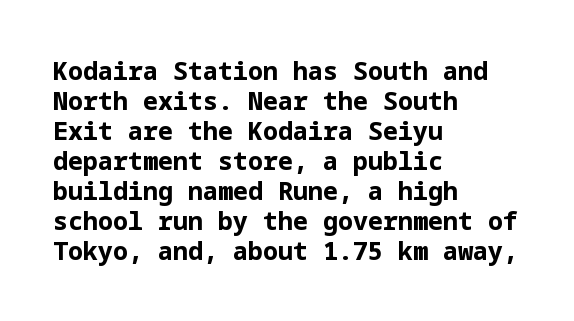
Q: Is the text bold? A: Yes.
Q: Is the text italic (slanted)? A: No, it is upright.
Q: Is the text underlined? A: No.
Q: How is the paragraph aligned? A: Left-aligned.
Q: Is the spacing between letters normal or unusually wide? A: Normal.
